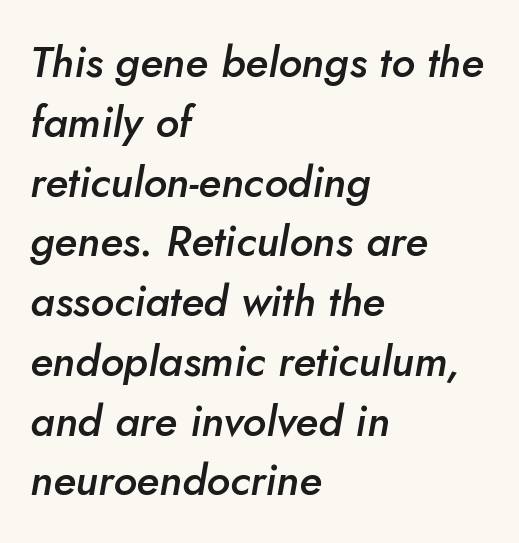
The image shows 43 px semibold type, italic (leaning right); set left-aligned, normal line spacing (1.39x), normal letter spacing, not underlined; low stroke contrast and a small x-height.
